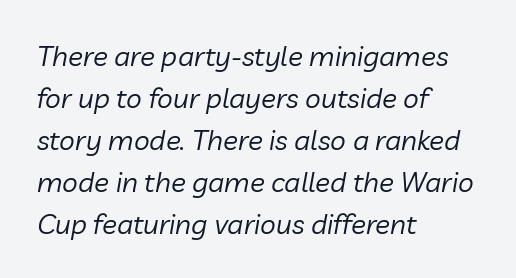
Type without underlining. In terms of letterspacing, this is plain default setting. Bold? No — there's no thickening of the strokes. You can tell it's italic because the verticals aren't actually vertical.
